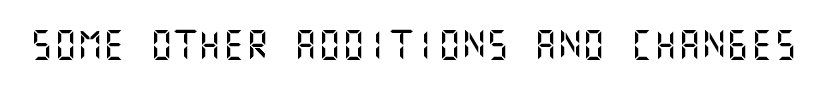
{"serif": "no", "italic": "no", "width": "normal", "stroke_contrast": "medium", "x_height": "large", "underline": "no", "letter_spacing": "normal", "letter_spacing_em": 0.0, "glyph_px": 30}
